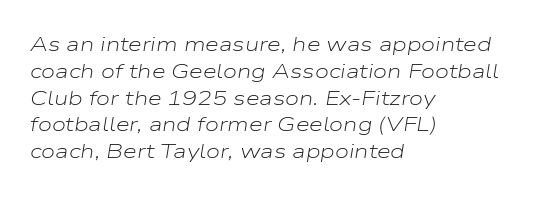
Q: Is the text bold? A: No.
Q: Is the text italic (slanted)? A: Yes, it leans right by about 9 degrees.
Q: Is the text underlined? A: No.
Q: How is the paragraph aligned? A: Left-aligned.
Q: Is the spacing between letters normal or unusually wide? A: Normal.
Q: Is the spacing between lines tight, normal or loose? A: Normal.
